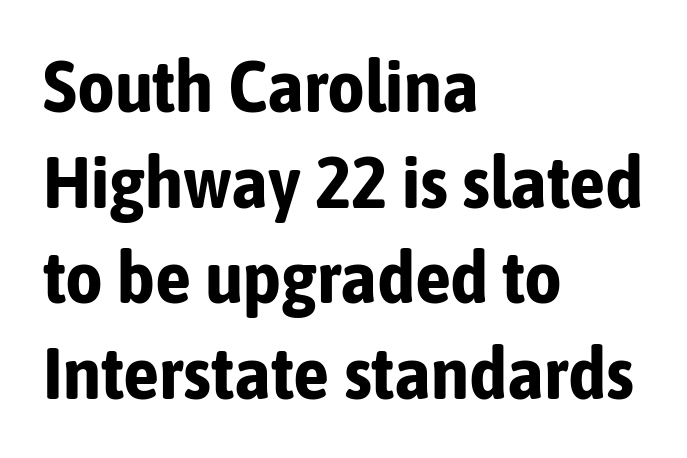
{"serif": "no", "italic": "no", "bold": "yes", "weight": "bold", "width": "condensed", "stroke_contrast": "low", "x_height": "medium", "monospaced": "no", "underline": "no", "align": "left", "line_spacing": "normal", "line_spacing_ratio": 1.31, "letter_spacing": "normal", "letter_spacing_em": 0.0, "glyph_px": 73}
